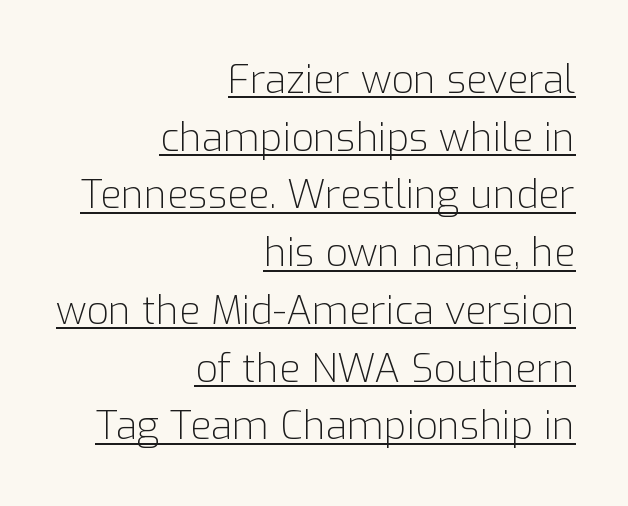
The image shows 39 px light sans-serif type, upright; set right-aligned, normal line spacing (1.48x), normal letter spacing, underlined; low stroke contrast and a medium x-height.
